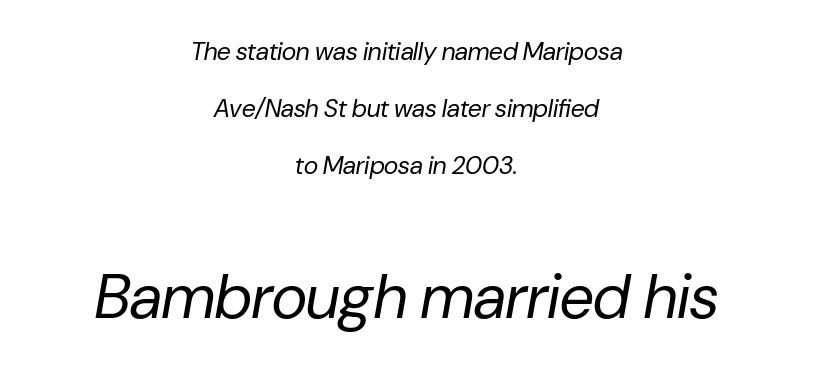
Q: Is the text bold? A: No.
Q: Is the text italic (slanted)? A: Yes, it leans right by about 10 degrees.
Q: Is the text underlined? A: No.
Q: How is the paragraph aligned? A: Centered.
Q: Is the spacing between letters normal or unusually wide? A: Normal.
Q: Is the spacing between lines tight, normal or loose? A: Loose.
Q: Which block of text is set in a larger size, the first (top) or the second (bottom)? A: The second (bottom) one.
Q: Width (condensed, normal, or wide)? A: Normal.
Q: Stroke contrast? A: Low.
Q: x-height? A: Medium.
Q: Monospaced? A: No.
